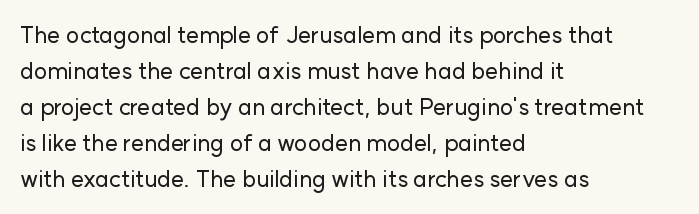
Q: Is the text italic (slanted)? A: No, it is upright.
Q: Is the text underlined? A: No.
Q: How is the paragraph aligned? A: Left-aligned.
Q: Is the spacing between letters normal or unusually wide? A: Normal.
Q: Is the spacing between lines tight, normal or loose? A: Normal.
